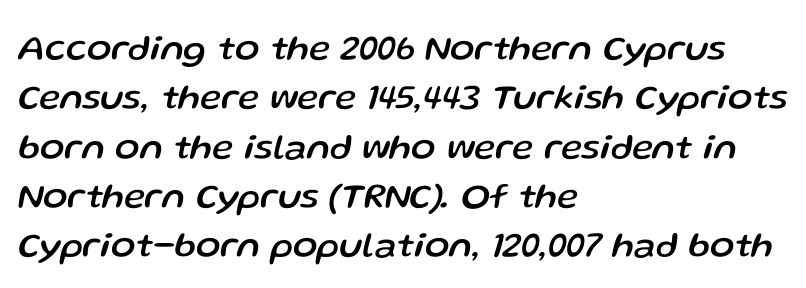
Q: Is the text italic (slanted)? A: Yes, it leans right by about 13 degrees.
Q: Is the text underlined? A: No.
Q: How is the paragraph aligned? A: Left-aligned.
Q: Is the spacing between letters normal or unusually wide? A: Normal.
Q: Is the spacing between lines tight, normal or loose? A: Normal.
Q: Width (condensed, normal, or wide)? A: Normal.
Q: Stroke contrast? A: Low.
Q: x-height? A: Medium.
Q: Monospaced? A: No.
